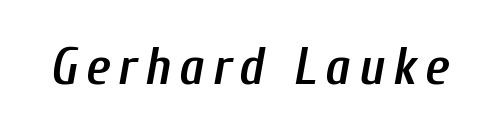
The image shows 53 px semibold, condensed type, italic (leaning right); set not underlined; low stroke contrast and a medium x-height.
